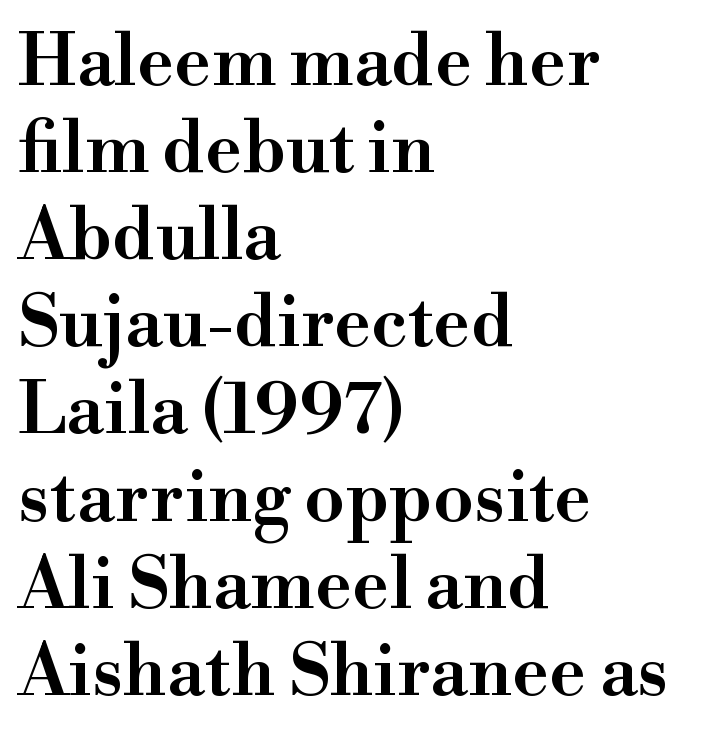
The image shows 72 px semibold serif type, upright; set left-aligned, line spacing 1.21x, normal letter spacing, not underlined; high stroke contrast and a small x-height.
